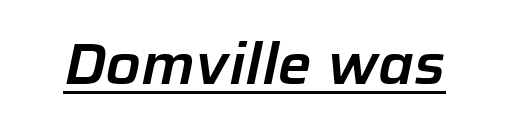
The rendering uses the underline text-decoration. Would a proofreader flag this as italicized? Yes. Character widths vary here, with narrow letters taking less room than wide ones. The line texture is even and compact thanks to regular tracking.
